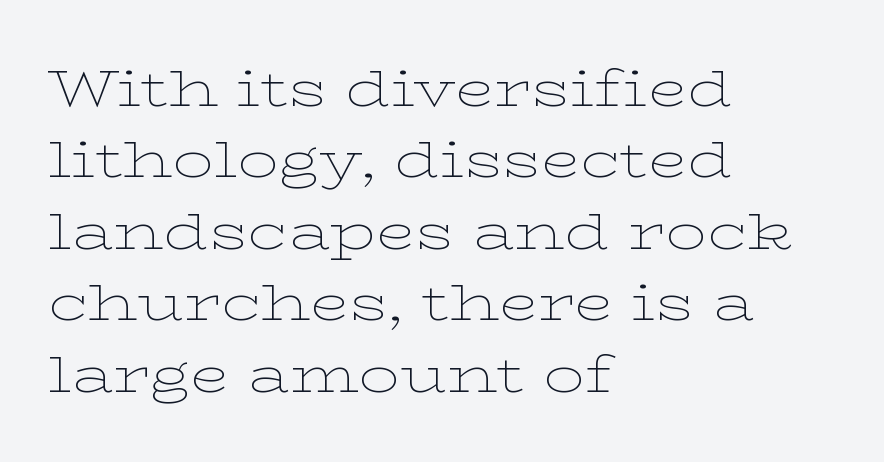
Q: Is the text bold? A: No.
Q: Is the text italic (slanted)? A: No, it is upright.
Q: Is the typeface a serif or a sans-serif typeface? A: Serif.
Q: Is the text underlined? A: No.
Q: How is the paragraph aligned? A: Left-aligned.
Q: Is the spacing between letters normal or unusually wide? A: Normal.
Q: Is the spacing between lines tight, normal or loose? A: Normal.
Q: Width (condensed, normal, or wide)? A: Wide.
Q: Stroke contrast? A: Low.
Q: x-height? A: Medium.
Q: Monospaced? A: No.
